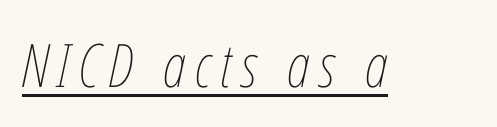
The image shows 60 px thin, condensed type, italic (leaning right); set underlined; low stroke contrast and a medium x-height.
